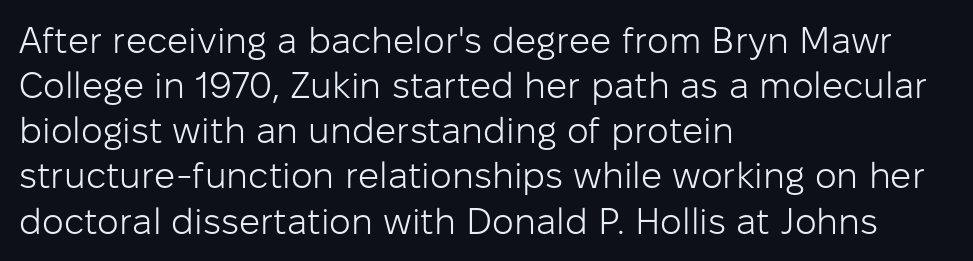
Q: Is the text bold? A: No.
Q: Is the text italic (slanted)? A: No, it is upright.
Q: Is the typeface a serif or a sans-serif typeface? A: Sans-serif.
Q: Is the text underlined? A: No.
Q: How is the paragraph aligned? A: Left-aligned.
Q: Is the spacing between letters normal or unusually wide? A: Normal.
Q: Width (condensed, normal, or wide)? A: Normal.
Q: Stroke contrast? A: Low.
Q: x-height? A: Medium.
Q: Monospaced? A: No.
